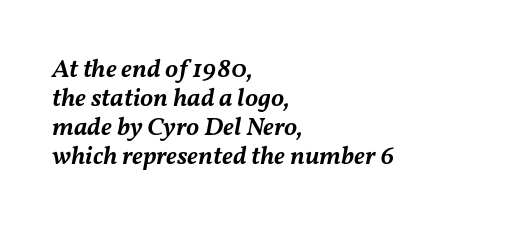
Q: Is the text bold? A: Semi-bold.
Q: Is the text italic (slanted)? A: Yes, it leans right by about 11 degrees.
Q: Is the text underlined? A: No.
Q: How is the paragraph aligned? A: Left-aligned.
Q: Is the spacing between letters normal or unusually wide? A: Normal.
Q: Is the spacing between lines tight, normal or loose? A: Tight.
